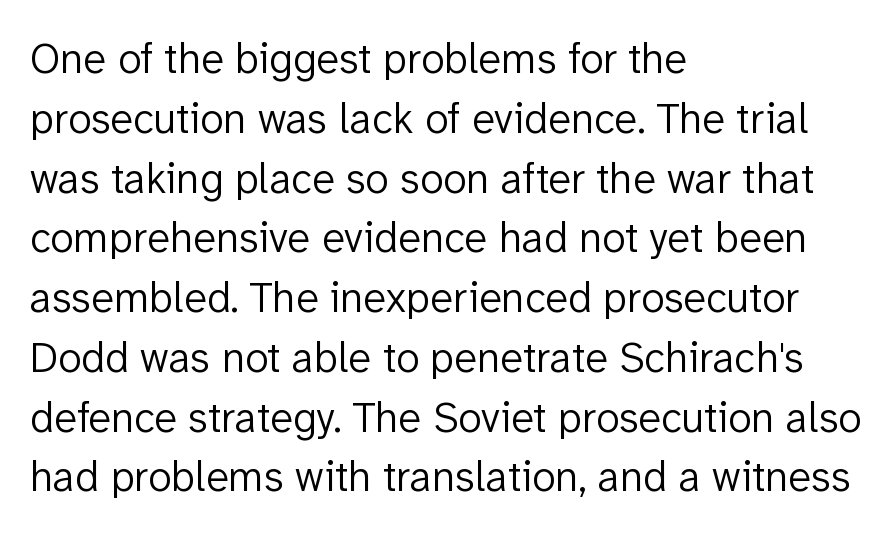
Q: Is the text bold? A: No.
Q: Is the text italic (slanted)? A: No, it is upright.
Q: Is the typeface a serif or a sans-serif typeface? A: Sans-serif.
Q: Is the text underlined? A: No.
Q: How is the paragraph aligned? A: Left-aligned.
Q: Is the spacing between letters normal or unusually wide? A: Normal.
Q: Is the spacing between lines tight, normal or loose? A: Normal.
Q: Width (condensed, normal, or wide)? A: Normal.
Q: Stroke contrast? A: Low.
Q: x-height? A: Medium.
Q: Monospaced? A: No.
